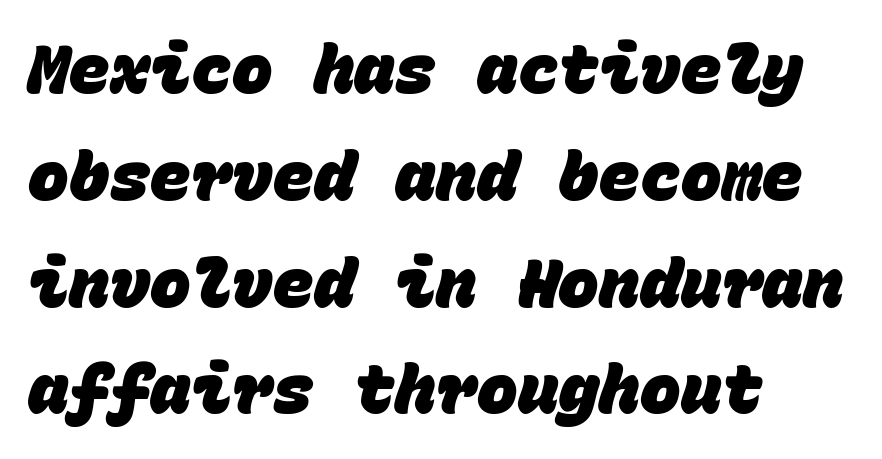
Each glyph is drawn with heavy, bold strokes. Whoever set this chose a conventional vertical rhythm. The lines in this sample share a left origin and differ only in where they stop. The gaps between neighbouring characters are ordinary and unremarkable. A typesetter would call this monospace, since all characters share one set width.
